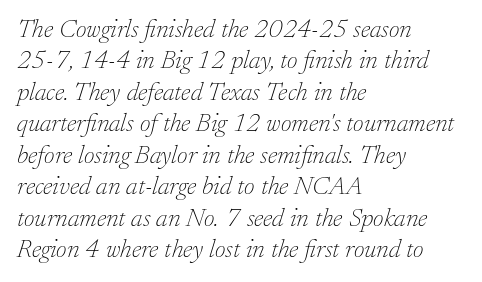
{"italic": "yes", "lean": "right", "slant_degrees": 17, "bold": "no", "underline": "no", "align": "left", "line_spacing_ratio": 1.21, "letter_spacing": "normal", "letter_spacing_em": 0.0, "glyph_px": 26}
